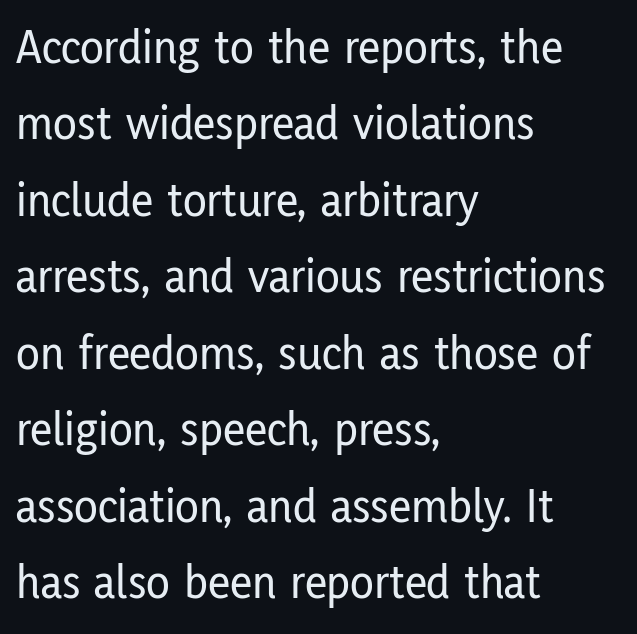
Q: Is the text italic (slanted)? A: No, it is upright.
Q: Is the typeface a serif or a sans-serif typeface? A: Sans-serif.
Q: Is the text underlined? A: No.
Q: How is the paragraph aligned? A: Left-aligned.
Q: Is the spacing between letters normal or unusually wide? A: Normal.
Q: Is the spacing between lines tight, normal or loose? A: Normal.
Q: Width (condensed, normal, or wide)? A: Condensed.
Q: Stroke contrast? A: Low.
Q: x-height? A: Medium.
Q: Monospaced? A: No.
